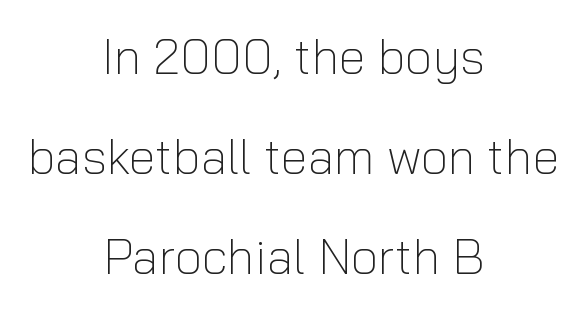
Q: Is the text bold? A: No.
Q: Is the text italic (slanted)? A: No, it is upright.
Q: Is the typeface a serif or a sans-serif typeface? A: Sans-serif.
Q: Is the text underlined? A: No.
Q: How is the paragraph aligned? A: Centered.
Q: Is the spacing between letters normal or unusually wide? A: Normal.
Q: Is the spacing between lines tight, normal or loose? A: Loose.
Q: Width (condensed, normal, or wide)? A: Normal.
Q: Stroke contrast? A: Low.
Q: x-height? A: Medium.
Q: Monospaced? A: No.
